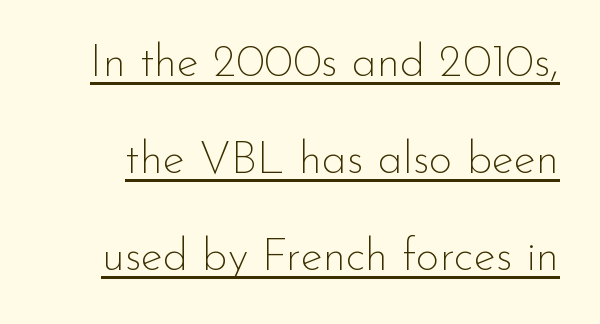
{"serif": "no", "italic": "no", "bold": "no", "weight": "thin", "width": "normal", "stroke_contrast": "low", "x_height": "small", "monospaced": "no", "underline": "yes", "line_spacing": "loose", "line_spacing_ratio": 2.11, "letter_spacing": "normal", "letter_spacing_em": 0.0, "glyph_px": 46}
